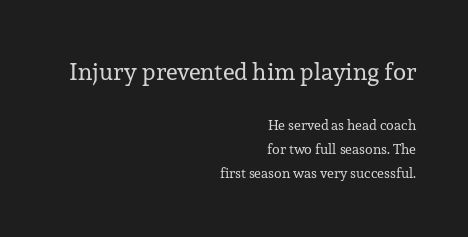
These lines are set flush right with a ragged left edge. This layout puts the oversized block above and the modest block below. Rule under the text: the space is simply empty. No chunkiness to these letters — they're not bold.
